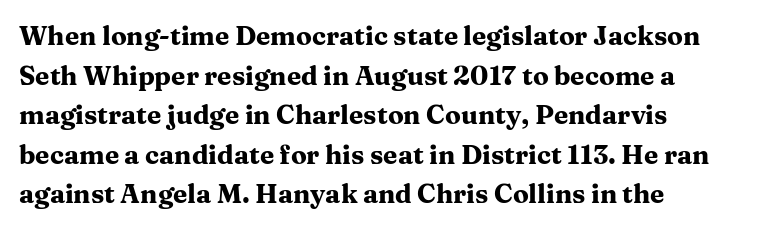
Q: Is the text bold? A: Yes.
Q: Is the text italic (slanted)? A: No, it is upright.
Q: Is the text underlined? A: No.
Q: How is the paragraph aligned? A: Left-aligned.
Q: Is the spacing between letters normal or unusually wide? A: Normal.
Q: Is the spacing between lines tight, normal or loose? A: Normal.
